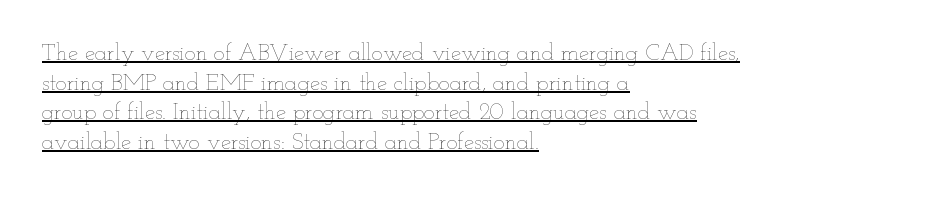
{"italic": "no", "bold": "no", "underline": "yes", "align": "left", "line_spacing": "normal", "line_spacing_ratio": 1.29, "letter_spacing": "normal", "letter_spacing_em": 0.0, "glyph_px": 23}
